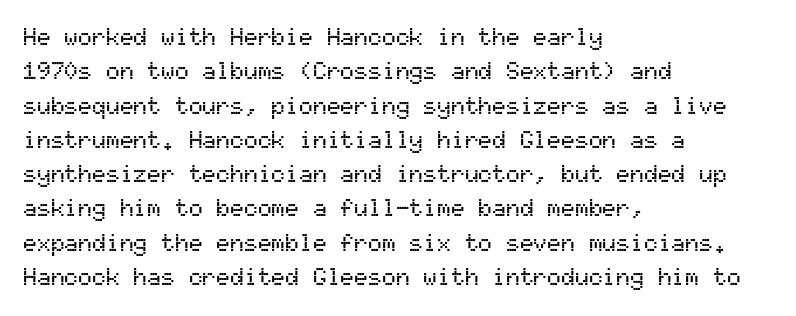
If you drew a ruler down the left edge, every line would touch it. Any mark beneath the type? The region is blank. Vertical spacing — default. It's the straight-up-and-down kind of type.
